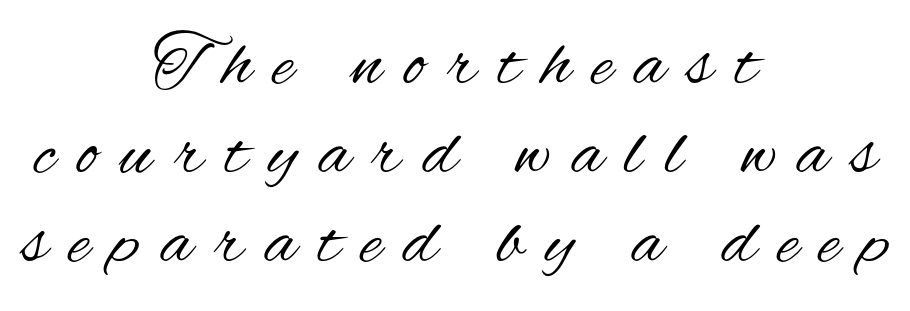
Q: Is the text bold? A: No.
Q: Is the text italic (slanted)? A: Yes.
Q: Is the typeface a serif or a sans-serif typeface? A: Sans-serif.
Q: Is the text underlined? A: No.
Q: How is the paragraph aligned? A: Centered.
Q: Is the spacing between letters normal or unusually wide? A: Unusually wide.
Q: Width (condensed, normal, or wide)? A: Condensed.
Q: Stroke contrast? A: Medium.
Q: x-height? A: Small.
Q: Monospaced? A: No.
